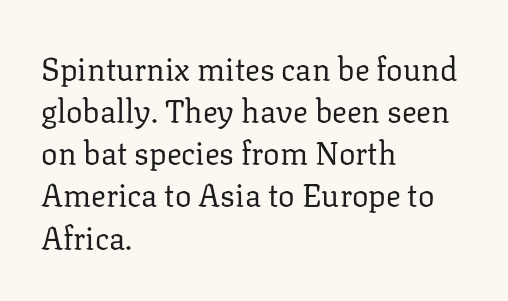
Q: Is the text bold? A: No.
Q: Is the text italic (slanted)? A: No, it is upright.
Q: Is the typeface a serif or a sans-serif typeface? A: Serif.
Q: Is the text underlined? A: No.
Q: How is the paragraph aligned? A: Left-aligned.
Q: Is the spacing between letters normal or unusually wide? A: Normal.
Q: Is the spacing between lines tight, normal or loose? A: Normal.
Q: Width (condensed, normal, or wide)? A: Normal.
Q: Stroke contrast? A: Low.
Q: x-height? A: Medium.
Q: Monospaced? A: No.
